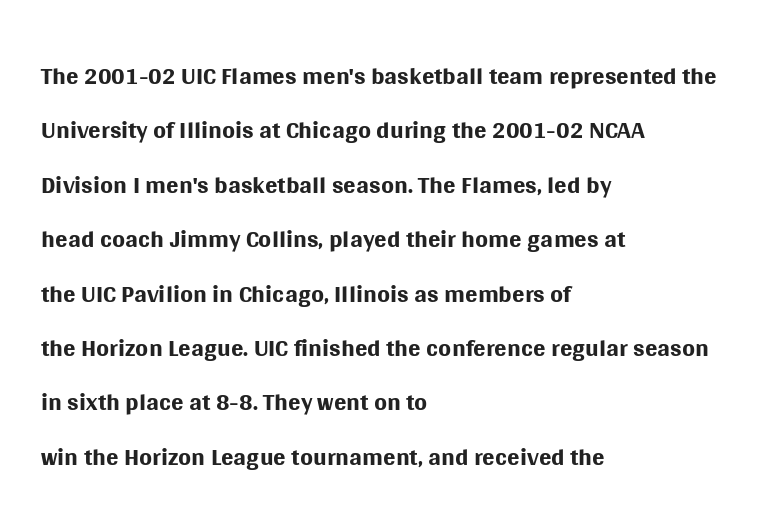
Do the characters align in a grid? No, the font is proportional. These lines keep a tight, regular rhythm from letter to letter. Type style note: lacks serifs. Unlike italic type, these characters show no tilt at all. Visually the block forms a straight wall on the left and a jagged coastline on the right. The letters look calm and open, with moderate or lighter stems.
